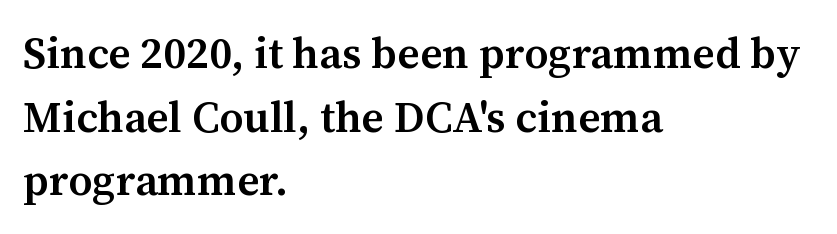
The image shows 43 px semibold serif type, upright; set left-aligned, normal line spacing (1.48x), normal letter spacing, not underlined; medium stroke contrast and a medium x-height.
